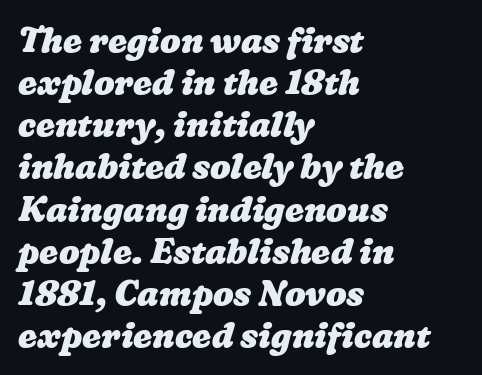
{"bold": "yes", "weight": "heavy", "width": "wide", "stroke_contrast": "low", "x_height": "medium", "monospaced": "no", "underline": "no", "align": "left", "line_spacing_ratio": 1.24, "letter_spacing": "normal", "letter_spacing_em": 0.0, "glyph_px": 34}
